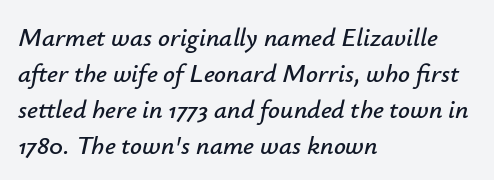
Q: Is the text italic (slanted)? A: Yes, it leans right by about 12 degrees.
Q: Is the text underlined? A: No.
Q: How is the paragraph aligned? A: Left-aligned.
Q: Is the spacing between letters normal or unusually wide? A: Normal.
Q: Is the spacing between lines tight, normal or loose? A: Normal.
